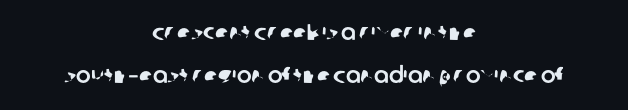
{"underline": "no", "align": "center", "line_spacing": "loose", "line_spacing_ratio": 1.95, "letter_spacing": "normal", "letter_spacing_em": 0.0, "glyph_px": 22}
